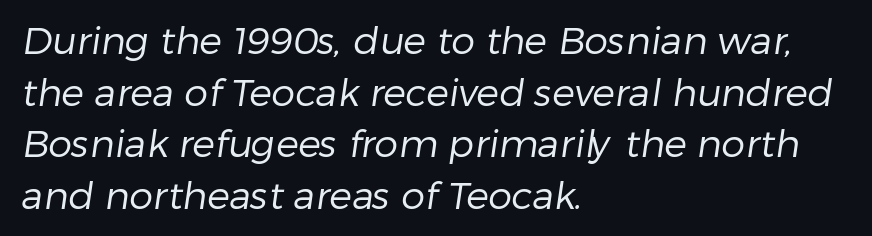
{"serif": "no", "bold": "no", "weight": "regular", "width": "normal", "stroke_contrast": "low", "x_height": "medium", "monospaced": "no", "underline": "no", "align": "left", "line_spacing": "normal", "line_spacing_ratio": 1.36, "letter_spacing": "normal", "letter_spacing_em": 0.0, "glyph_px": 38}
